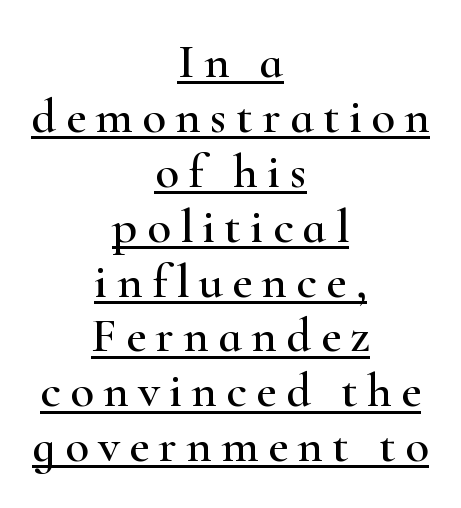
Q: Is the text italic (slanted)? A: No, it is upright.
Q: Is the typeface a serif or a sans-serif typeface? A: Serif.
Q: Is the text underlined? A: Yes.
Q: How is the paragraph aligned? A: Centered.
Q: Is the spacing between lines tight, normal or loose? A: Tight.
Q: Width (condensed, normal, or wide)? A: Wide.
Q: Stroke contrast? A: High.
Q: x-height? A: Small.
Q: Monospaced? A: No.
